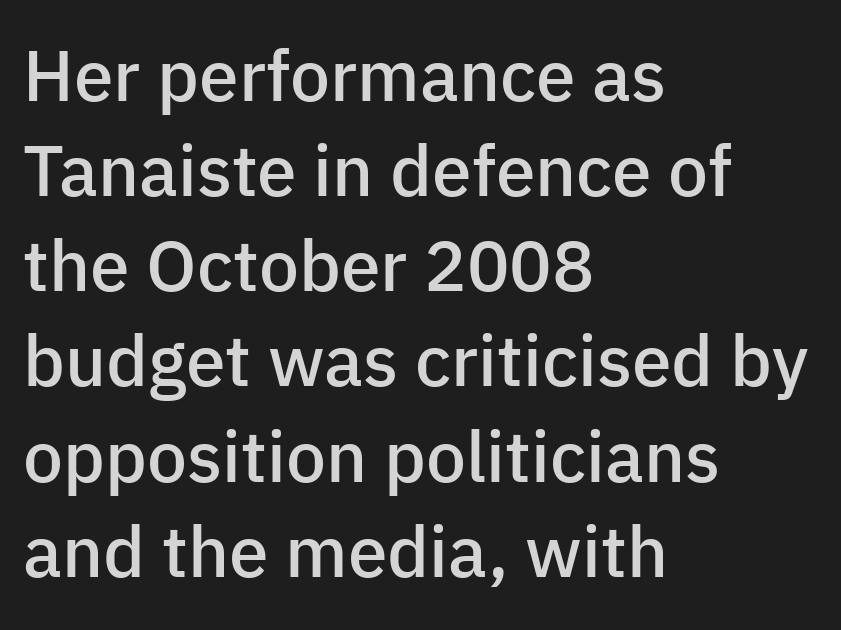
{"serif": "no", "italic": "no", "bold": "semi", "weight": "semibold", "width": "normal", "stroke_contrast": "low", "x_height": "medium", "monospaced": "no", "underline": "no", "align": "left", "line_spacing": "normal", "line_spacing_ratio": 1.34, "letter_spacing": "normal", "letter_spacing_em": 0.0, "glyph_px": 71}
